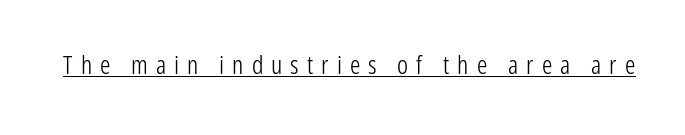
Q: Is the text bold? A: No.
Q: Is the text italic (slanted)? A: No, it is upright.
Q: Is the text underlined? A: Yes.
Q: Is the spacing between letters normal or unusually wide? A: Unusually wide.
